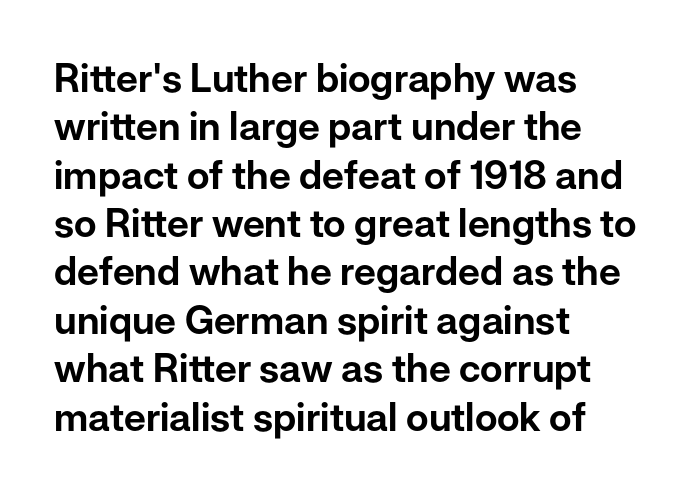
The image shows 39 px sans-serif type, upright; set left-aligned, line spacing 1.24x, normal letter spacing, not underlined; low stroke contrast and a medium x-height.
